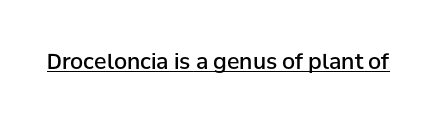
The image shows 21 px text type, upright; set normal letter spacing, underlined.
